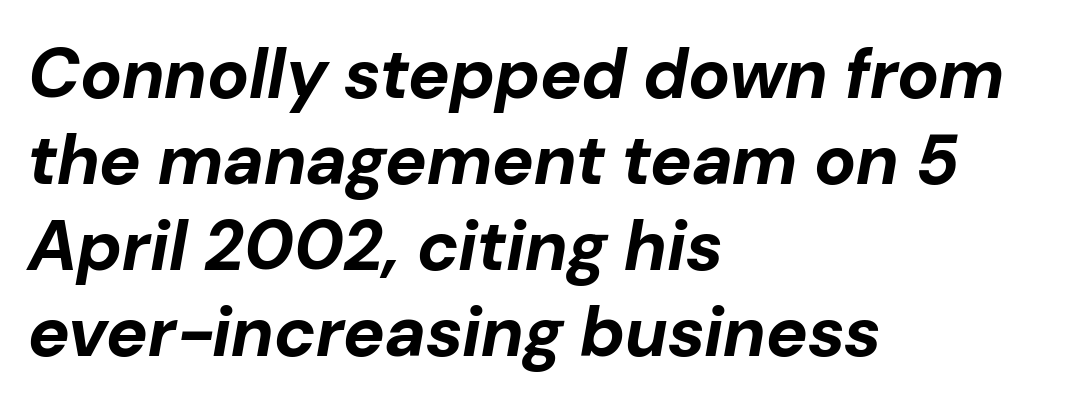
The image shows 70 px bold type, italic (leaning right); set left-aligned, line spacing 1.23x, normal letter spacing, not underlined; low stroke contrast and a medium x-height.
